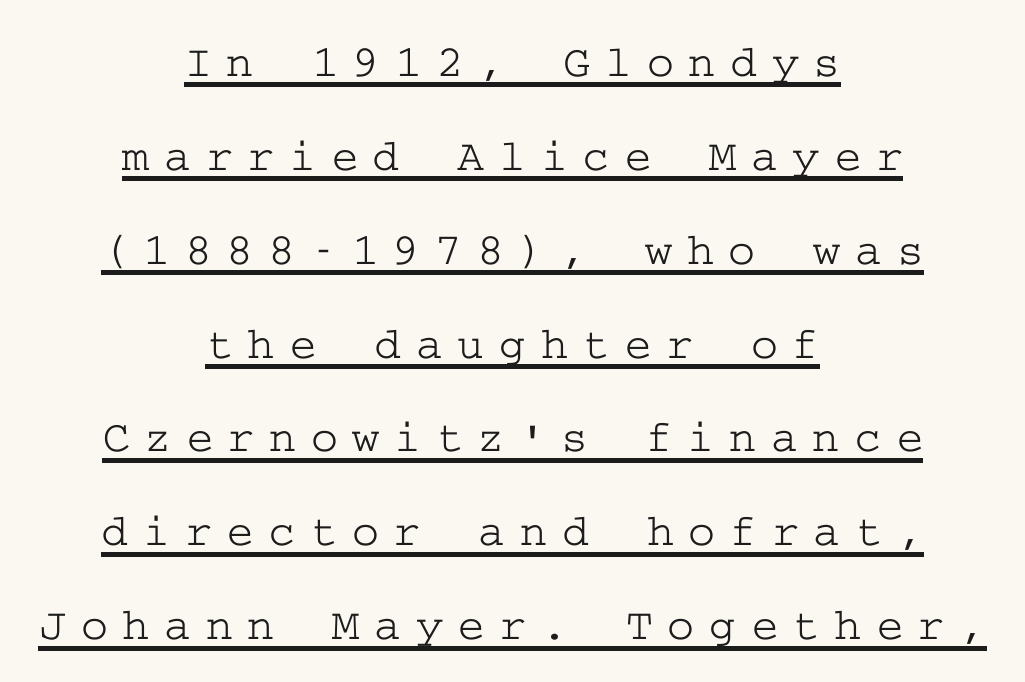
Q: Is the text italic (slanted)? A: No, it is upright.
Q: Is the typeface a serif or a sans-serif typeface? A: Serif.
Q: Is the text underlined? A: Yes.
Q: How is the paragraph aligned? A: Centered.
Q: Is the spacing between letters normal or unusually wide? A: Unusually wide.
Q: Is the spacing between lines tight, normal or loose? A: Loose.
Q: Width (condensed, normal, or wide)? A: Wide.
Q: Stroke contrast? A: Low.
Q: x-height? A: Medium.
